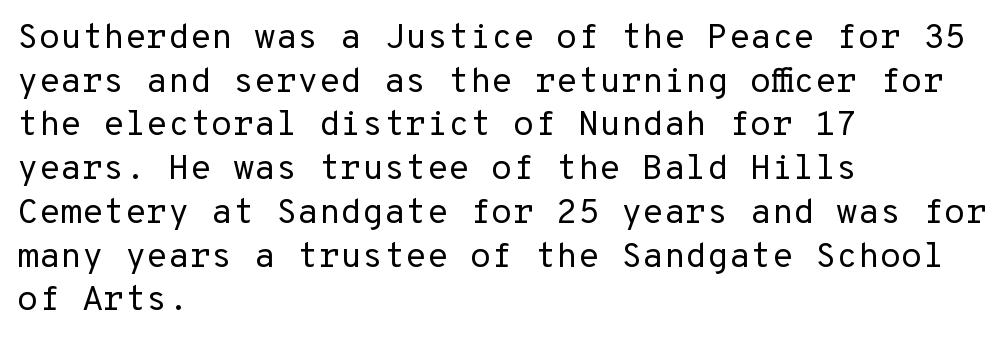
{"serif": "no", "italic": "no", "bold": "no", "weight": "regular", "width": "normal", "stroke_contrast": "low", "x_height": "medium", "monospaced": "yes", "underline": "no", "align": "left", "line_spacing": "normal", "line_spacing_ratio": 1.25, "letter_spacing": "normal", "letter_spacing_em": 0.0, "glyph_px": 35}
